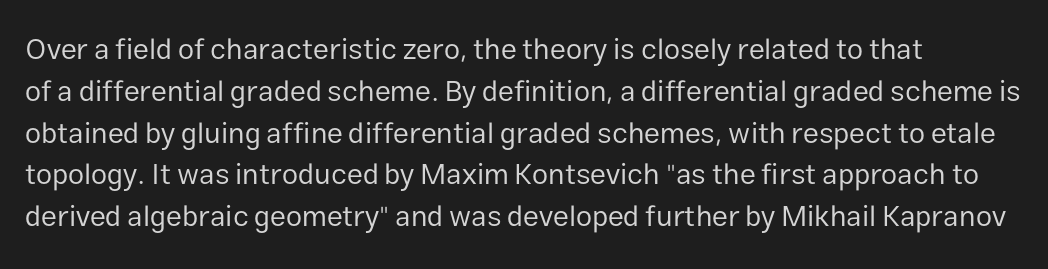
The image shows 29 px regular-weight sans-serif type, upright; set normal line spacing (1.44x), normal letter spacing, not underlined; low stroke contrast and a medium x-height.
